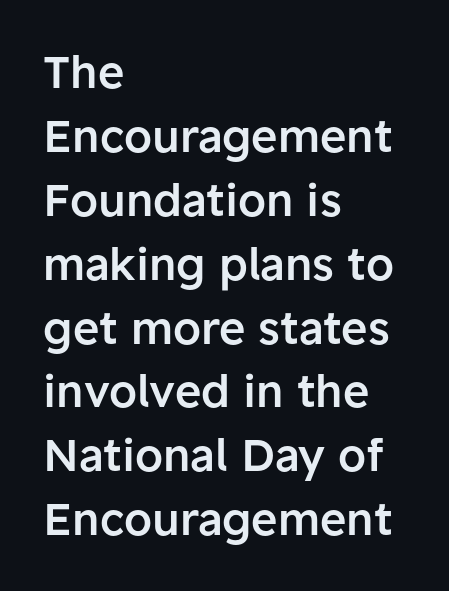
One glance says typical: line gaps are just what's usual. Between one letter and the next there's only the usual sliver of space. The passage shown is typeset with a sans-serif family. Characters remain perfectly vertical along every line.
